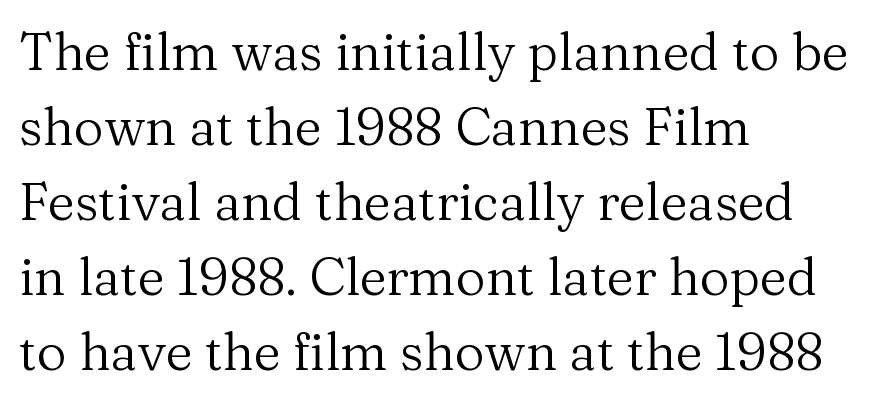
The image shows 52 px regular-weight serif type, upright; set left-aligned, normal line spacing (1.44x), normal letter spacing, not underlined; medium stroke contrast and a medium x-height.
